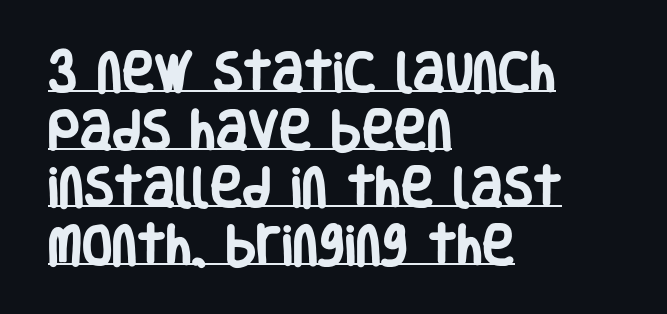
Q: Is the text bold? A: Yes.
Q: Is the text italic (slanted)? A: No, it is upright.
Q: Is the typeface a serif or a sans-serif typeface? A: Sans-serif.
Q: Is the text underlined? A: Yes.
Q: How is the paragraph aligned? A: Left-aligned.
Q: Is the spacing between letters normal or unusually wide? A: Normal.
Q: Is the spacing between lines tight, normal or loose? A: Normal.
Q: Width (condensed, normal, or wide)? A: Condensed.
Q: Stroke contrast? A: Low.
Q: x-height? A: Large.
Q: Monospaced? A: No.
